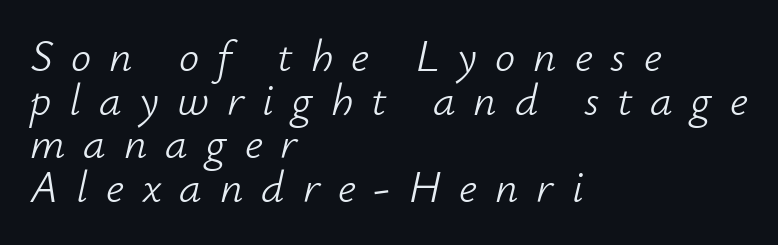
{"italic": "yes", "lean": "right", "slant_degrees": 12, "bold": "no", "weight": "light", "width": "normal", "stroke_contrast": "low", "x_height": "small", "monospaced": "no", "underline": "no", "align": "left", "line_spacing": "tight", "line_spacing_ratio": 0.97, "letter_spacing": "wide", "letter_spacing_em": 0.4, "glyph_px": 45}
